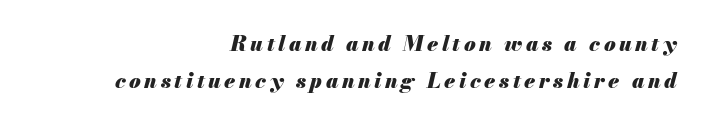
Q: Is the text bold? A: Yes.
Q: Is the text italic (slanted)? A: Yes, it leans right by about 13 degrees.
Q: Is the text underlined? A: No.
Q: How is the paragraph aligned? A: Right-aligned.
